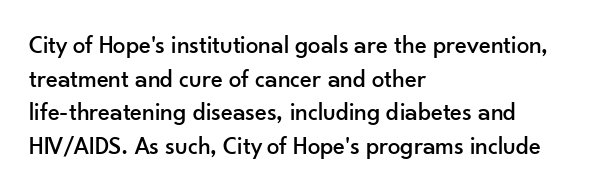
Caption: multi-line text, flush left, ragged right. The font's upright variant was chosen for this text. What stands out about the letter spacing? Nothing — it is the standard amount. Has an underline been added? It has not. This block has exactly the height ordinary leading produces.
